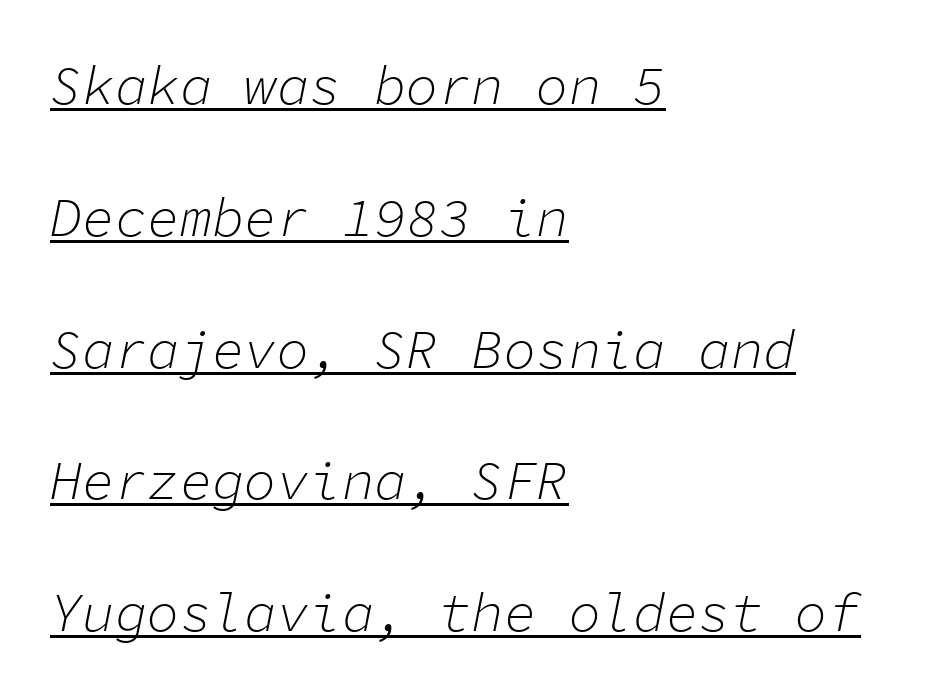
Q: Is the text bold? A: No.
Q: Is the text italic (slanted)? A: Yes, it leans right by about 11 degrees.
Q: Is the text underlined? A: Yes.
Q: How is the paragraph aligned? A: Left-aligned.
Q: Is the spacing between letters normal or unusually wide? A: Normal.
Q: Is the spacing between lines tight, normal or loose? A: Loose.
Q: Width (condensed, normal, or wide)? A: Normal.
Q: Stroke contrast? A: Low.
Q: x-height? A: Medium.
Q: Monospaced? A: Yes.
